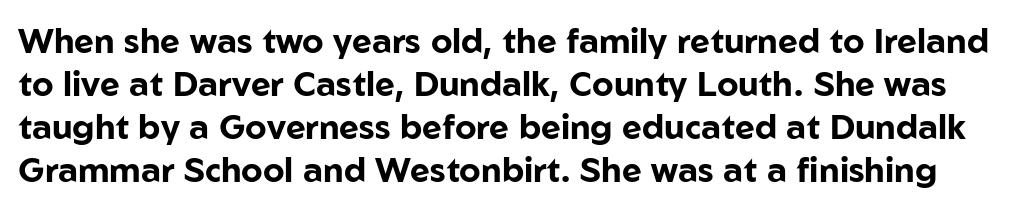
The line texture is even and compact thanks to regular tracking. These lines are rendered in a variable-pitch font. Does the type have serifs? No, each stem ends abruptly. Emphasis by weight is at full strength: bold.
